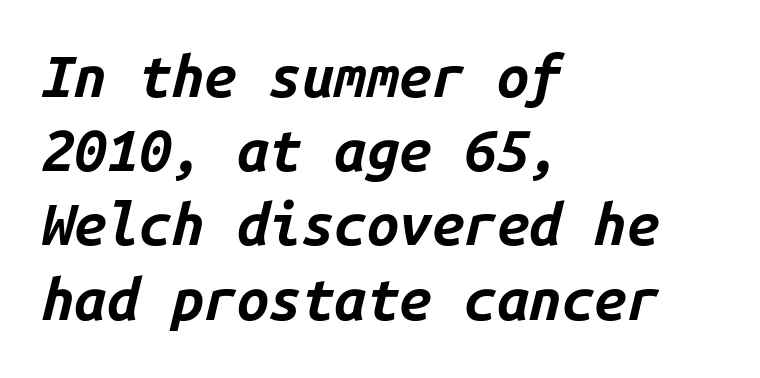
{"italic": "yes", "lean": "right", "slant_degrees": 14, "bold": "yes", "weight": "bold", "width": "normal", "stroke_contrast": "low", "x_height": "medium", "monospaced": "yes", "underline": "no", "align": "left", "line_spacing": "normal", "line_spacing_ratio": 1.28, "letter_spacing": "normal", "letter_spacing_em": 0.0, "glyph_px": 58}
